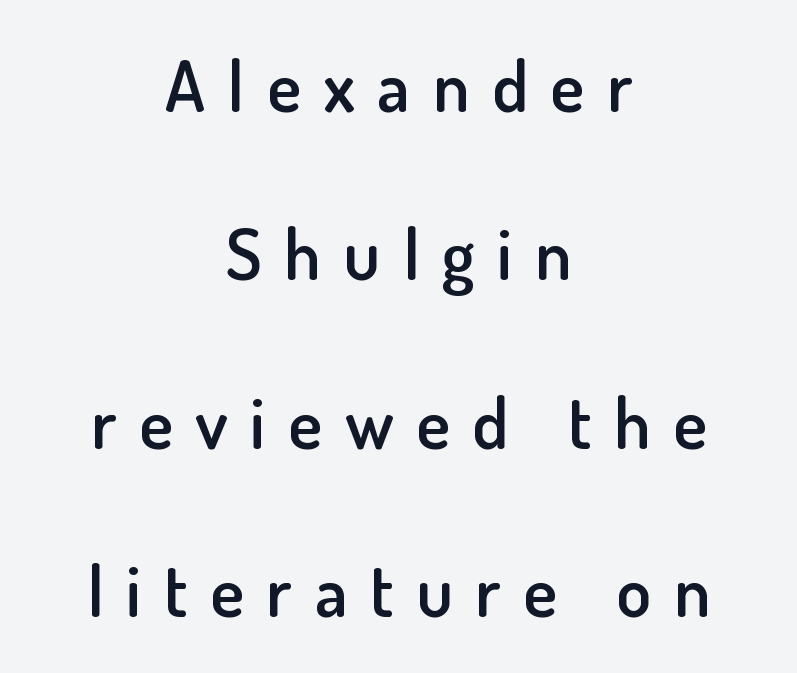
The image shows 71 px semibold sans-serif type, upright; set centered, loose line spacing (2.37x), unusually wide letter spacing (+0.32 em), not underlined; low stroke contrast and a small x-height.
